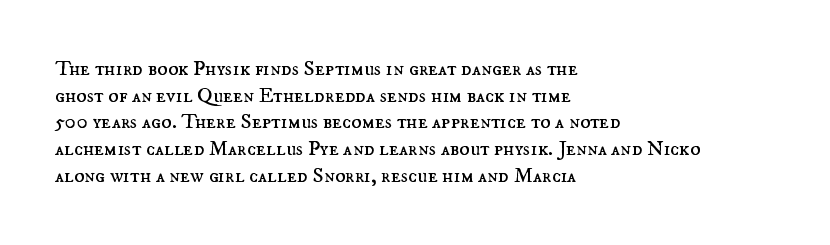
The image shows 21 px text type, upright; set left-aligned, normal line spacing (1.27x), normal letter spacing, not underlined.
